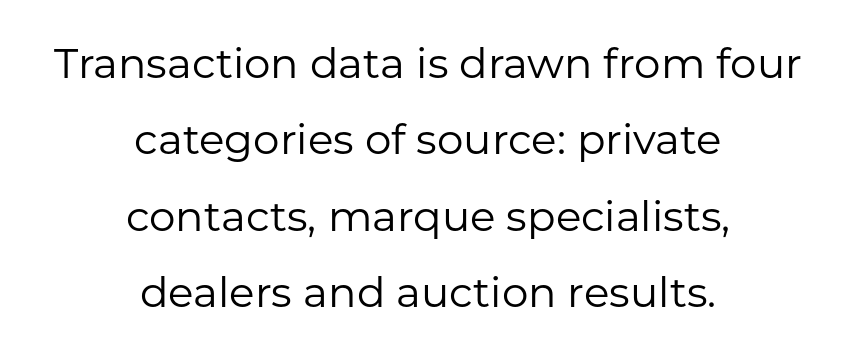
{"serif": "no", "italic": "no", "bold": "no", "weight": "regular", "width": "normal", "stroke_contrast": "low", "x_height": "medium", "monospaced": "no", "underline": "no", "align": "center", "line_spacing_ratio": 1.82, "letter_spacing": "normal", "letter_spacing_em": 0.0, "glyph_px": 42}
